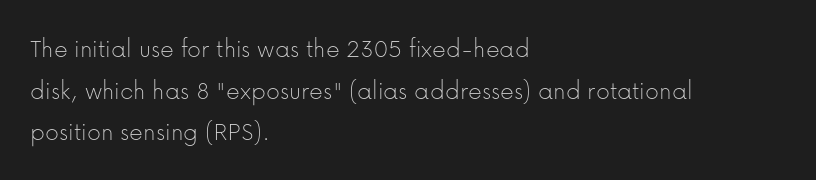
{"italic": "no", "bold": "no", "underline": "no", "align": "left", "line_spacing": "normal", "line_spacing_ratio": 1.54, "letter_spacing": "normal", "letter_spacing_em": 0.0, "glyph_px": 27}
